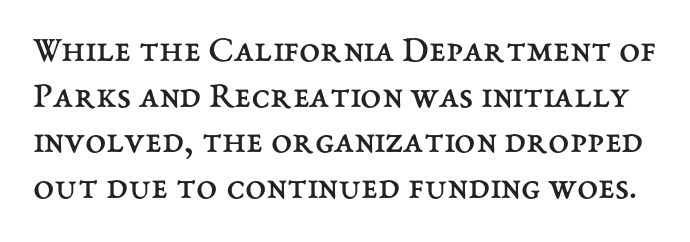
The image shows 38 px regular-weight type, upright; set line spacing 1.2x, normal letter spacing, not underlined; medium stroke contrast and a medium x-height.
